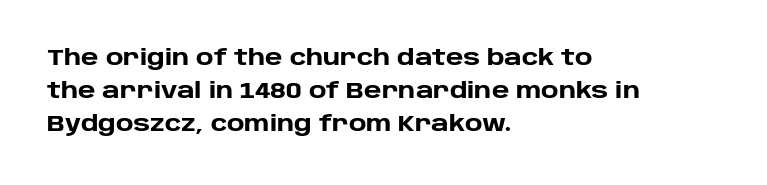
{"italic": "no", "bold": "yes", "underline": "no", "align": "left", "line_spacing": "normal", "line_spacing_ratio": 1.51, "letter_spacing": "normal", "letter_spacing_em": 0.0, "glyph_px": 22}
